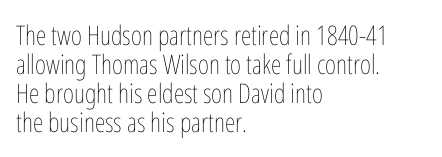
Q: Is the text bold? A: No.
Q: Is the text italic (slanted)? A: No, it is upright.
Q: Is the text underlined? A: No.
Q: How is the paragraph aligned? A: Left-aligned.
Q: Is the spacing between letters normal or unusually wide? A: Normal.
Q: Is the spacing between lines tight, normal or loose? A: Tight.
